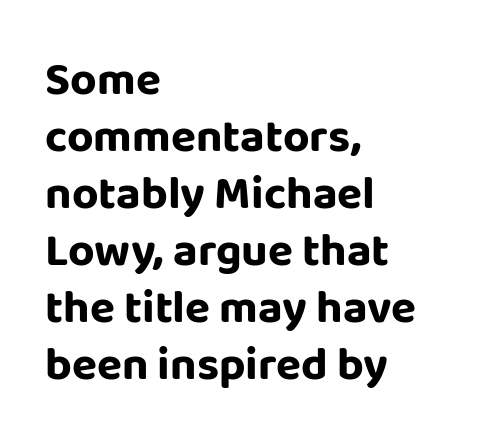
Summary of weight: heavy, a full bold. Letter spacing: default. The typography opts for an upright posture over an oblique one. Serif or sans? Sans — the stroke terminals are bare. Clear beneath every line of the passage. Here the designer chose a conventional face with non-uniform glyph widths.
